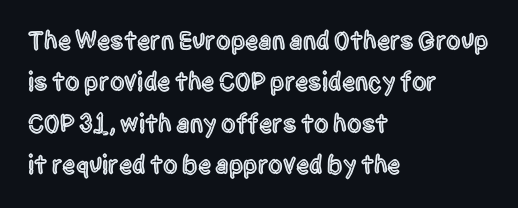
Honestly, there is no underline to notice here at all. Nothing unusual about the tracking: characters are spaced as the font intends. These lines stack with their left ends in a neat column. Posture: vertical. Normally led — the rows are evenly, conventionally spaced.
